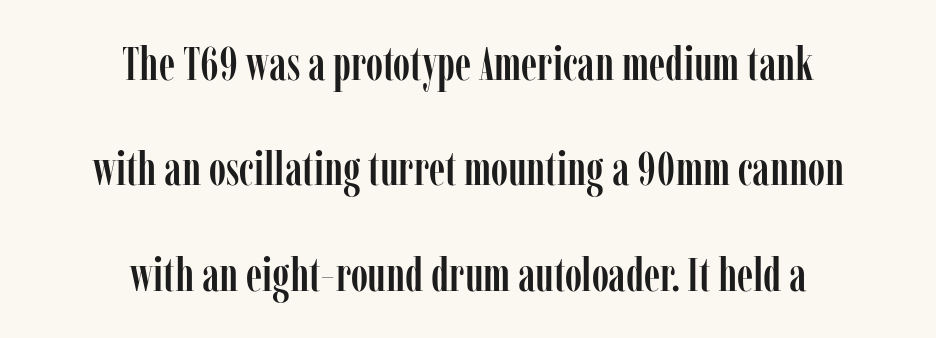
{"serif": "yes", "italic": "no", "width": "condensed", "stroke_contrast": "low", "x_height": "medium", "monospaced": "no", "underline": "no", "align": "center", "line_spacing": "loose", "line_spacing_ratio": 2.24, "letter_spacing": "normal", "letter_spacing_em": 0.0, "glyph_px": 47}
